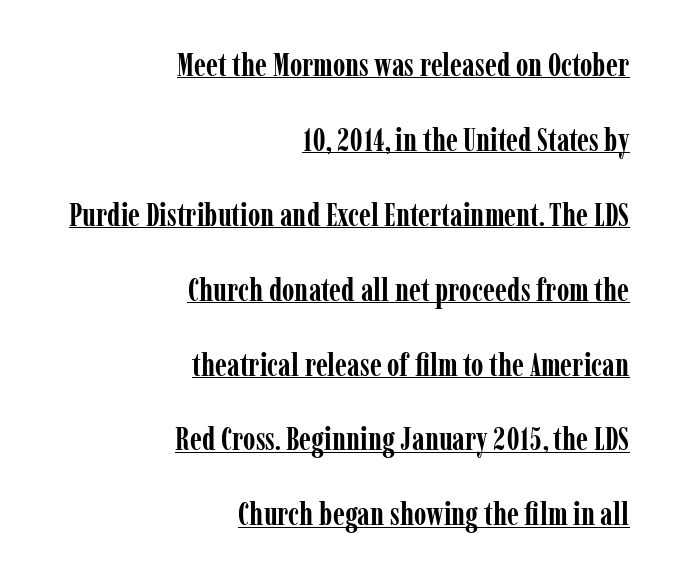
These characters rest on top of a visible drawn line. Leading is clearly above the norm, producing a sparse column. You can tell from the footed stems that serif type was used. In terms of letterspacing, this is plain default setting. Strokes here are thick enough to call this a true bold.
